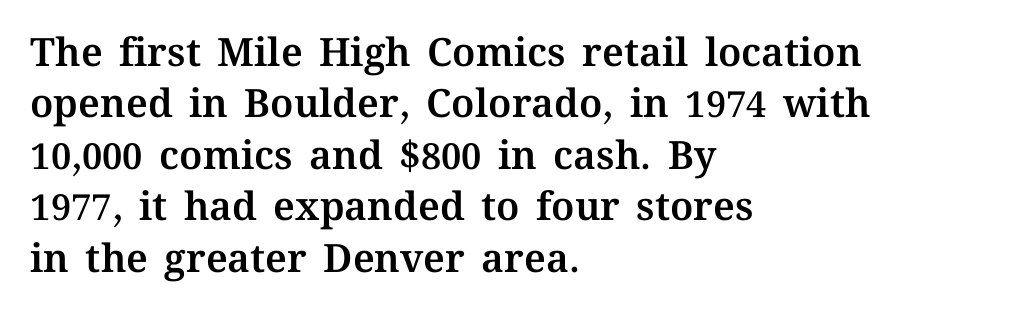
Q: Is the text italic (slanted)? A: No, it is upright.
Q: Is the text underlined? A: No.
Q: How is the paragraph aligned? A: Left-aligned.
Q: Is the spacing between letters normal or unusually wide? A: Normal.
Q: Is the spacing between lines tight, normal or loose? A: Normal.
Q: Width (condensed, normal, or wide)? A: Normal.
Q: Stroke contrast? A: Medium.
Q: x-height? A: Medium.
Q: Monospaced? A: No.
